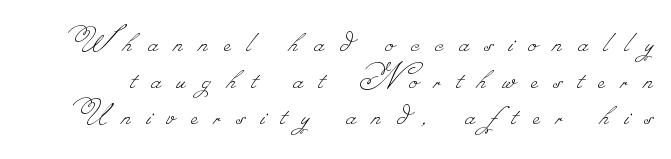
Q: Is the text bold? A: No.
Q: Is the text underlined? A: No.
Q: Is the spacing between letters normal or unusually wide? A: Unusually wide.
Q: Is the spacing between lines tight, normal or loose? A: Tight.
Q: Width (condensed, normal, or wide)? A: Normal.
Q: Stroke contrast? A: Low.
Q: Monospaced? A: No.
